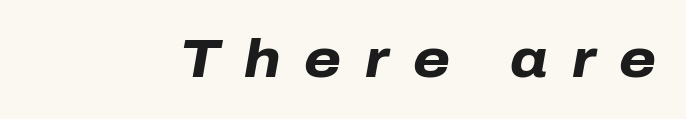
Substantial extra tracking has been applied to these lines. Heft: maximum for text — a bold. Note the varied advance widths — an 'i' is clearly narrower than an 'm'. The baseline area is clear. Slanted lettering throughout.
